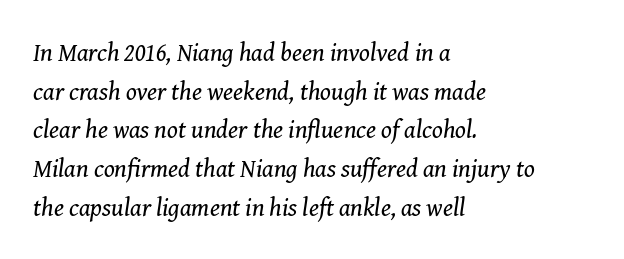
The image shows 25 px text type, italic (leaning right); set left-aligned, normal line spacing (1.55x), normal letter spacing, not underlined.
